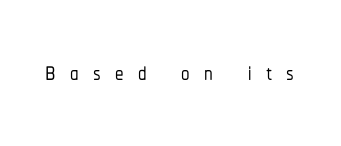
{"serif": "no", "italic": "no", "width": "condensed", "stroke_contrast": "low", "x_height": "medium", "monospaced": "no", "underline": "no", "letter_spacing": "wide", "letter_spacing_em": 0.42, "glyph_px": 34}
